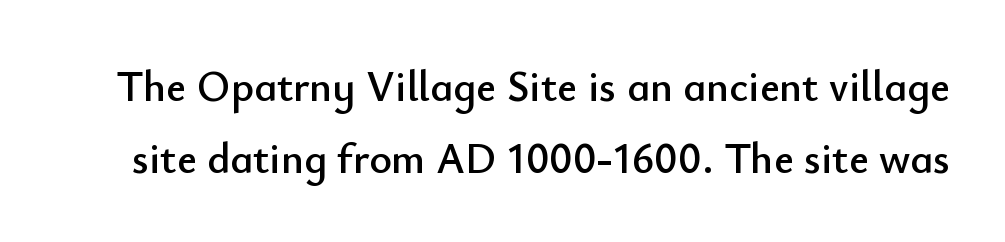
The image shows 43 px sans-serif type, upright; set normal line spacing (1.68x), normal letter spacing, not underlined; low stroke contrast and a small x-height.
